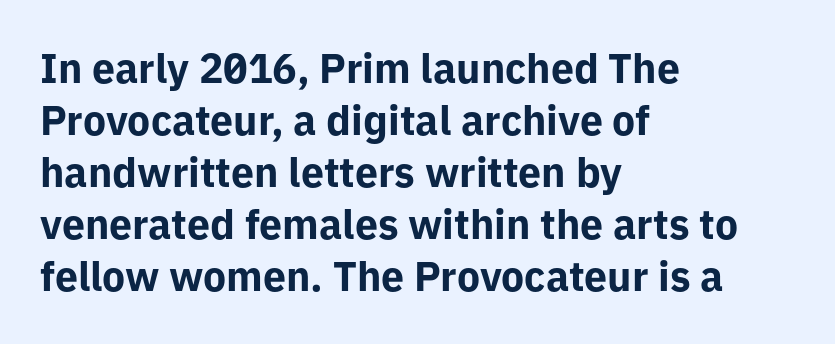
Q: Is the text bold? A: Yes.
Q: Is the text italic (slanted)? A: No, it is upright.
Q: Is the typeface a serif or a sans-serif typeface? A: Sans-serif.
Q: Is the text underlined? A: No.
Q: How is the paragraph aligned? A: Left-aligned.
Q: Is the spacing between letters normal or unusually wide? A: Normal.
Q: Is the spacing between lines tight, normal or loose? A: Normal.
Q: Width (condensed, normal, or wide)? A: Normal.
Q: Stroke contrast? A: Low.
Q: x-height? A: Medium.
Q: Monospaced? A: No.
